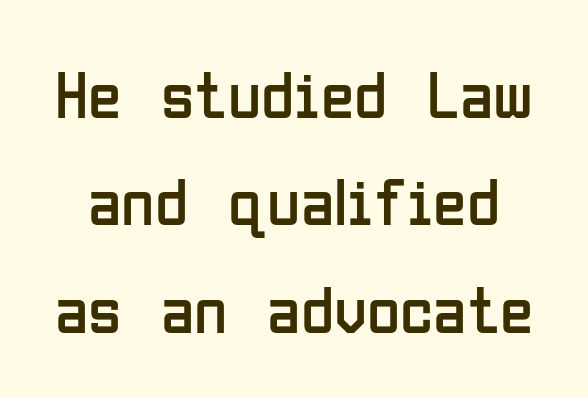
Leading matches the norm, producing a regular column. The letterforms sit shoulder to shoulder at normal distance. Unbolded letterforms with no extra heft. A typesetter would call this proportional, since set widths differ per character.
